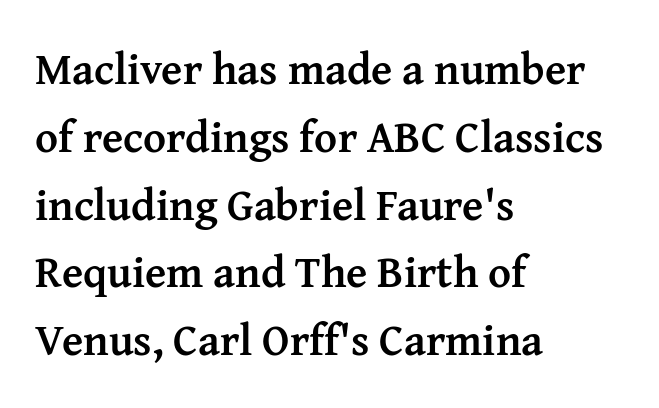
Characters remain perfectly vertical along every line. Descender tails drop into unmarked territory. Typeset ragged right — the left edge is the straight one. Students, note that the glyphs here touch the page at normal intervals. Each letter keeps its own natural width here, so spacing adapts to shape.
